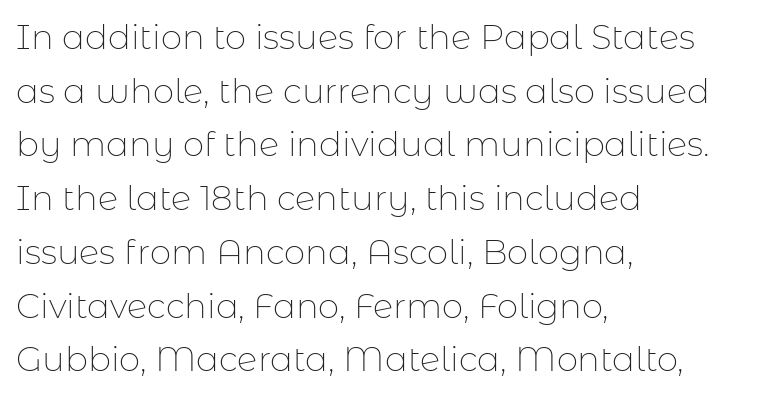
{"serif": "no", "italic": "no", "bold": "no", "weight": "thin", "width": "normal", "stroke_contrast": "low", "x_height": "medium", "monospaced": "no", "underline": "no", "align": "left", "line_spacing": "normal", "line_spacing_ratio": 1.58, "letter_spacing": "normal", "letter_spacing_em": 0.0, "glyph_px": 34}
